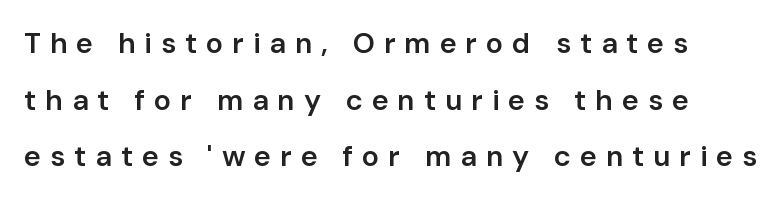
Q: Is the text bold? A: Semi-bold.
Q: Is the text italic (slanted)? A: No, it is upright.
Q: Is the typeface a serif or a sans-serif typeface? A: Sans-serif.
Q: Is the text underlined? A: No.
Q: Is the spacing between letters normal or unusually wide? A: Unusually wide.
Q: Is the spacing between lines tight, normal or loose? A: Loose.
Q: Width (condensed, normal, or wide)? A: Normal.
Q: Stroke contrast? A: Low.
Q: x-height? A: Medium.
Q: Monospaced? A: No.
